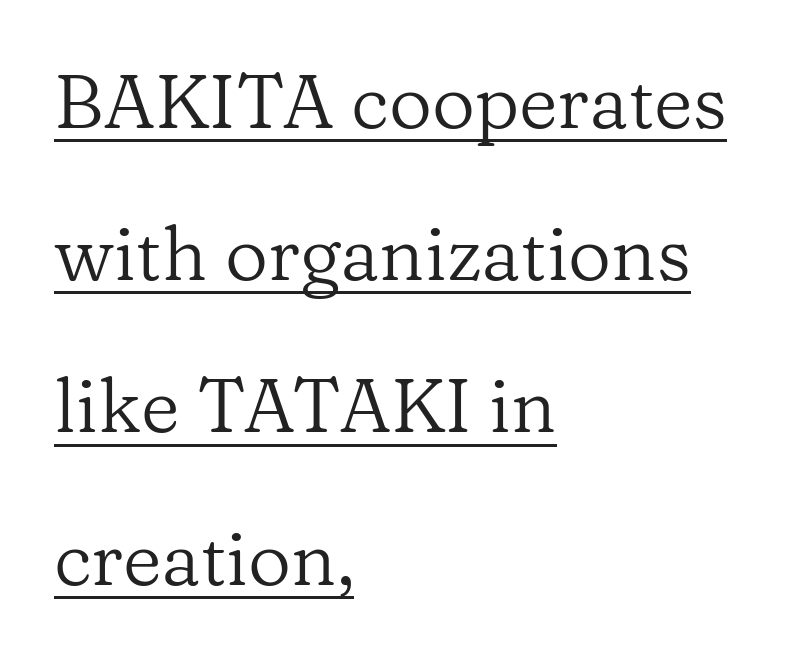
This sample uses plain, unmodified letter spacing. Letters have the restrained weight of plain body copy at most. The lettering is marked with a stroke running underneath it. Character widths vary here, with narrow letters taking less room than wide ones. Characters remain perfectly vertical along every line.
